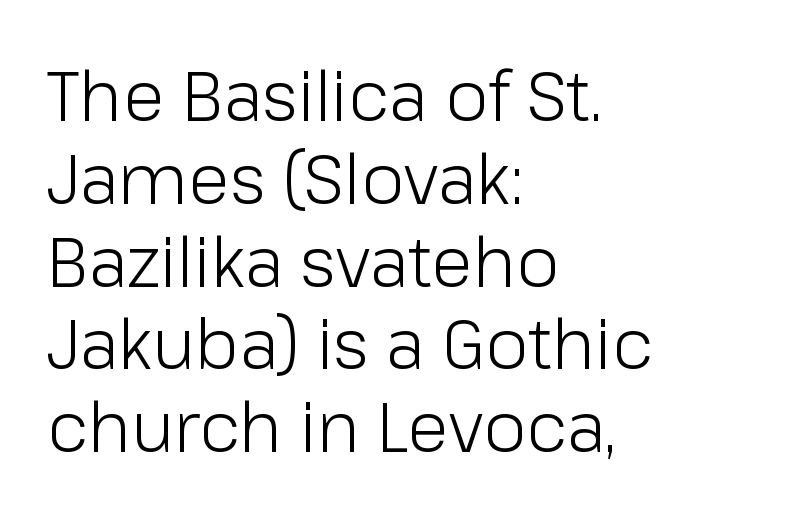
Q: Is the text bold? A: No.
Q: Is the text italic (slanted)? A: No, it is upright.
Q: Is the typeface a serif or a sans-serif typeface? A: Sans-serif.
Q: Is the text underlined? A: No.
Q: How is the paragraph aligned? A: Left-aligned.
Q: Is the spacing between letters normal or unusually wide? A: Normal.
Q: Width (condensed, normal, or wide)? A: Normal.
Q: Stroke contrast? A: Low.
Q: x-height? A: Medium.
Q: Monospaced? A: No.
